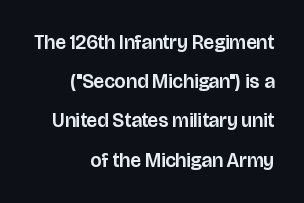
Baseline-to-baseline distance is far greater than the letter height. If you drew a line through each stem, it would be perfectly vertical. Right-aligned paragraph, ragged on the left. Words float on clear page, feet unadorned. Characters follow at the spacing the type designer built in.
